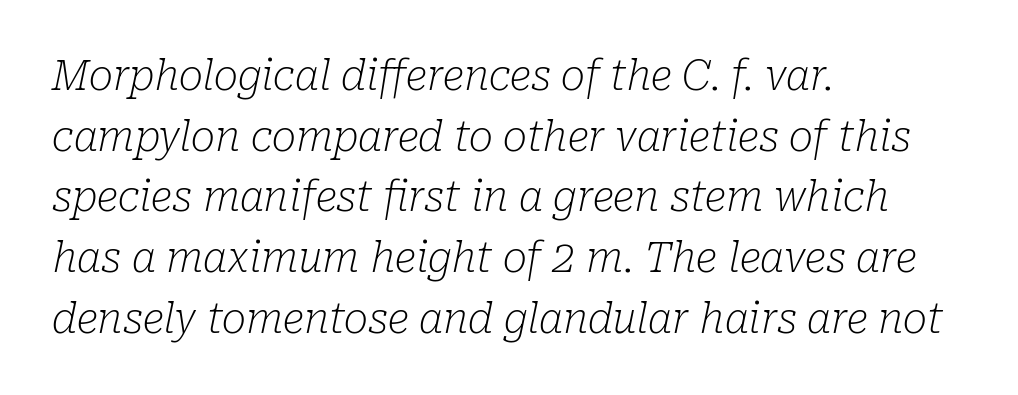
Q: Is the text bold? A: No.
Q: Is the text italic (slanted)? A: Yes, it leans right by about 10 degrees.
Q: Is the typeface a serif or a sans-serif typeface? A: Serif.
Q: Is the text underlined? A: No.
Q: How is the paragraph aligned? A: Left-aligned.
Q: Is the spacing between letters normal or unusually wide? A: Normal.
Q: Is the spacing between lines tight, normal or loose? A: Normal.
Q: Width (condensed, normal, or wide)? A: Normal.
Q: Stroke contrast? A: Low.
Q: x-height? A: Medium.
Q: Monospaced? A: No.
